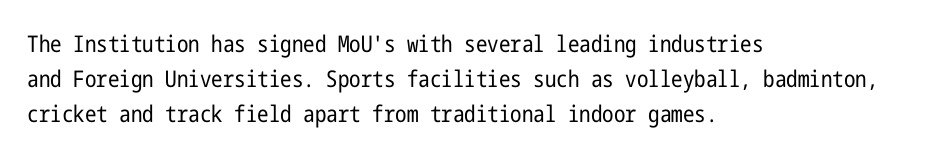
Q: Is the text bold? A: No.
Q: Is the text italic (slanted)? A: No, it is upright.
Q: Is the text underlined? A: No.
Q: How is the paragraph aligned? A: Left-aligned.
Q: Is the spacing between letters normal or unusually wide? A: Normal.
Q: Is the spacing between lines tight, normal or loose? A: Normal.
